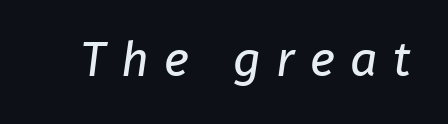
Q: Is the text bold? A: No.
Q: Is the typeface a serif or a sans-serif typeface? A: Sans-serif.
Q: Is the text underlined? A: No.
Q: Is the spacing between letters normal or unusually wide? A: Unusually wide.
Q: Width (condensed, normal, or wide)? A: Normal.
Q: Stroke contrast? A: Low.
Q: x-height? A: Medium.
Q: Monospaced? A: No.
